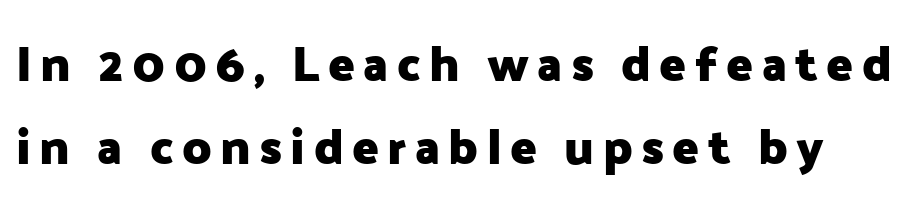
The image shows 49 px heavy sans-serif type, upright; set normal line spacing (1.7x), not underlined; low stroke contrast and a medium x-height.
